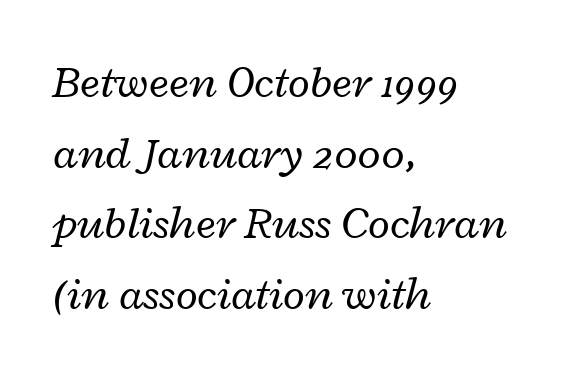
Q: Is the text bold? A: No.
Q: Is the text italic (slanted)? A: Yes, it leans right by about 12 degrees.
Q: Is the text underlined? A: No.
Q: How is the paragraph aligned? A: Left-aligned.
Q: Is the spacing between letters normal or unusually wide? A: Normal.
Q: Is the spacing between lines tight, normal or loose? A: Normal.
Q: Width (condensed, normal, or wide)? A: Wide.
Q: Stroke contrast? A: Low.
Q: x-height? A: Medium.
Q: Monospaced? A: No.
